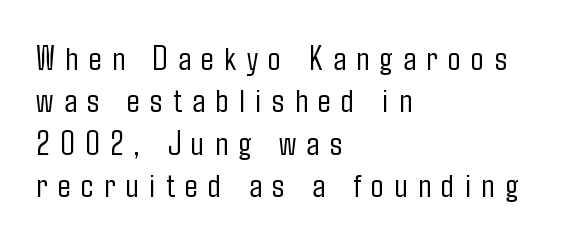
The image shows 34 px light, condensed sans-serif type, upright; set left-aligned, normal line spacing (1.25x), unusually wide letter spacing (+0.31 em), not underlined; low stroke contrast and a medium x-height.
